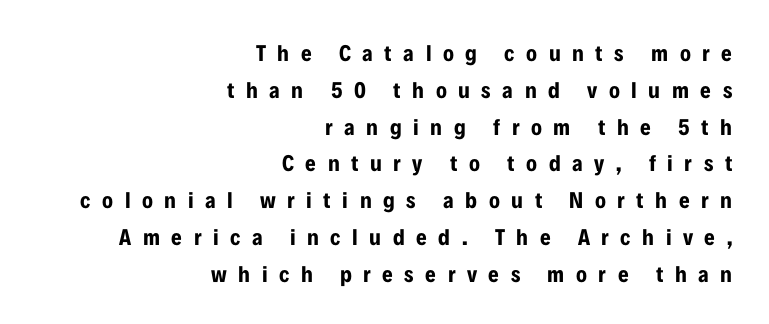
{"italic": "no", "bold": "yes", "underline": "no", "align": "right", "line_spacing": "normal", "line_spacing_ratio": 1.6, "letter_spacing": "wide", "letter_spacing_em": 0.5, "glyph_px": 23}
